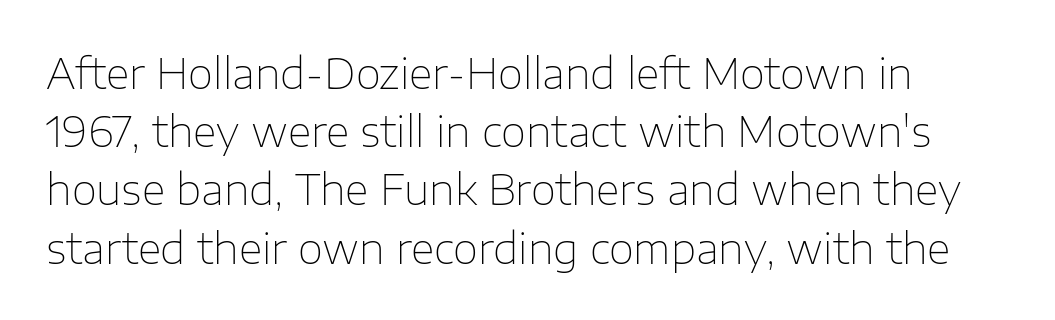
Think of a printed novel: that variable character pitch is what you see here. Any mark beneath the type? The region is blank. Normally led — the rows are evenly, conventionally spaced. Do the letters lean? They stand straight.
